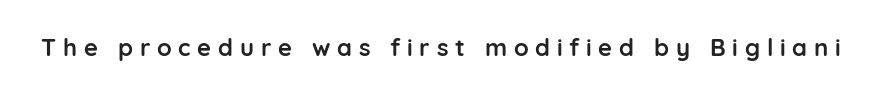
{"italic": "no", "bold": "yes", "underline": "no", "letter_spacing": "wide", "letter_spacing_em": 0.28, "glyph_px": 24}
